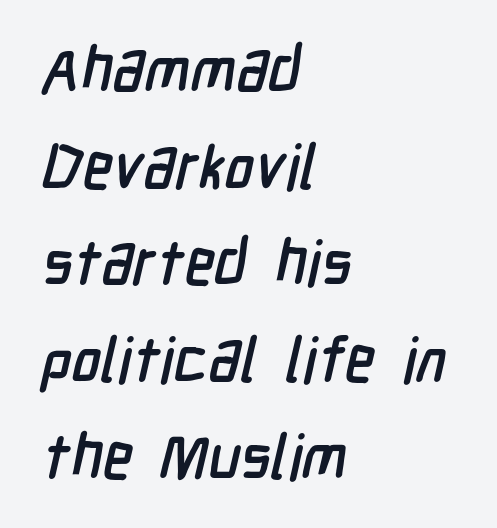
{"serif": "no", "width": "condensed", "stroke_contrast": "low", "x_height": "medium", "monospaced": "no", "underline": "no", "align": "left", "line_spacing": "normal", "line_spacing_ratio": 1.56, "letter_spacing": "normal", "letter_spacing_em": 0.0, "glyph_px": 62}
